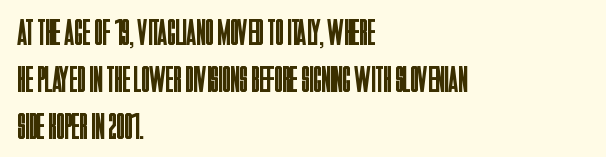
The image shows 37 px regular-weight, condensed sans-serif type, upright; set left-aligned, normal line spacing (1.27x), normal letter spacing, not underlined; low stroke contrast and a large x-height.
